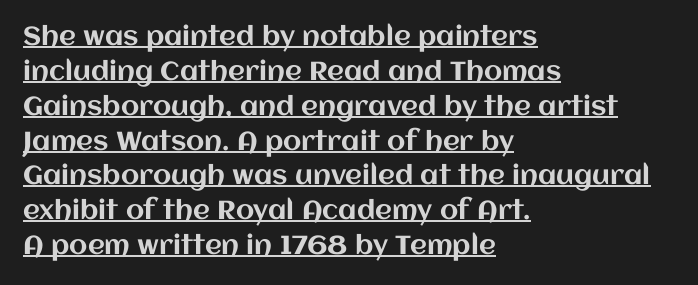
The image shows 26 px text type, upright; set left-aligned, normal line spacing (1.34x), normal letter spacing, underlined.
